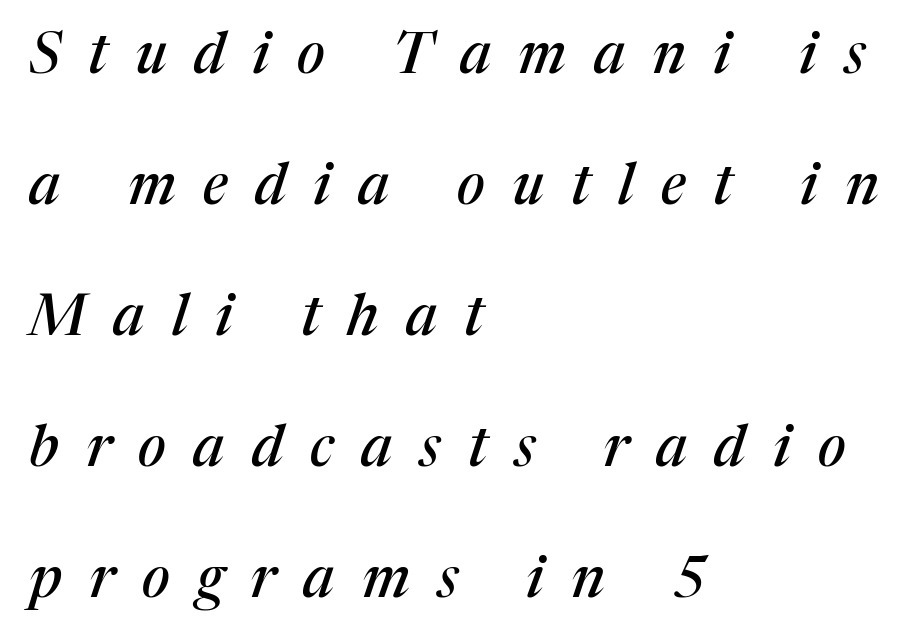
The image shows 57 px serif type, italic (leaning right); set left-aligned, loose line spacing (2.3x), unusually wide letter spacing (+0.48 em), not underlined; medium stroke contrast and a medium x-height.
